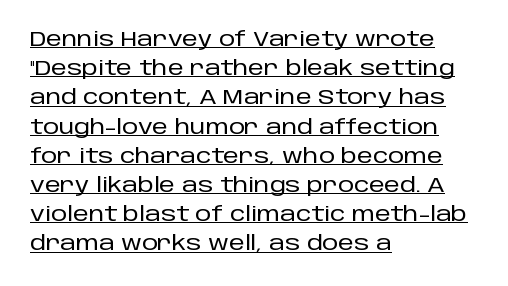
A typesetter would mark this as roman, not italic. No extra tracking has been applied to these lines. Alignment: flush left. The lettering is marked with a stroke running underneath it. Is there much room between lines? A standard amount, neither cramped nor airy.
